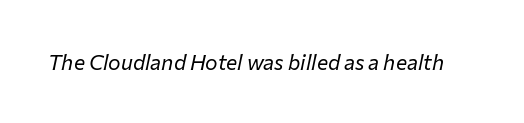
The image shows 21 px text type, italic (leaning right); set normal letter spacing, not underlined.
